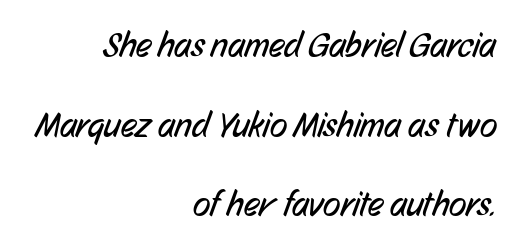
The image shows 36 px regular-weight, condensed sans-serif type; set right-aligned, loose line spacing (2.21x), normal letter spacing, not underlined; low stroke contrast and a medium x-height.
